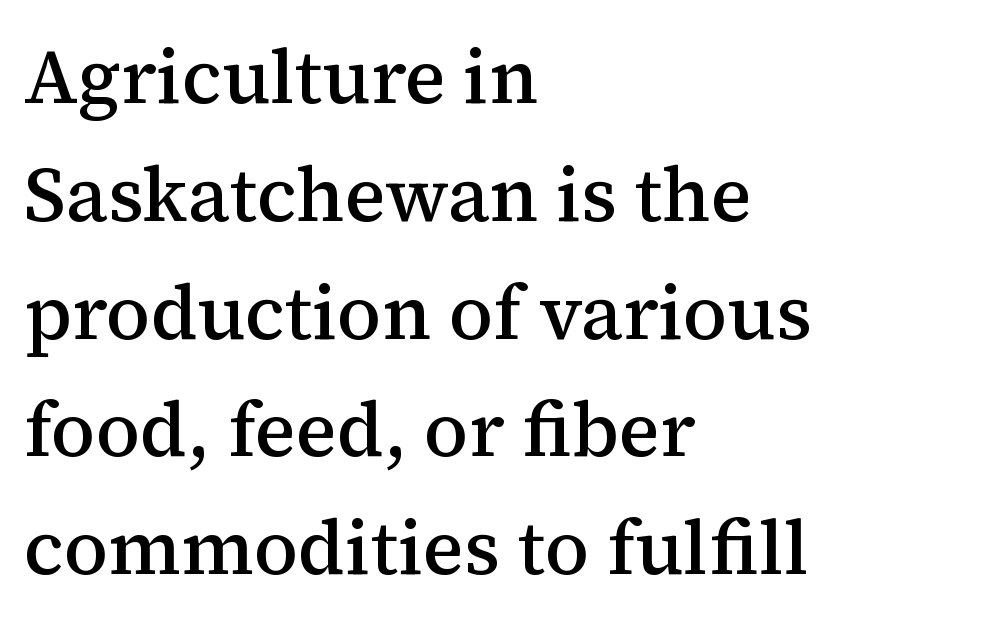
{"serif": "yes", "italic": "no", "bold": "semi", "weight": "semibold", "width": "normal", "stroke_contrast": "medium", "x_height": "medium", "monospaced": "no", "underline": "no", "align": "left", "line_spacing": "normal", "line_spacing_ratio": 1.55, "letter_spacing": "normal", "letter_spacing_em": 0.0, "glyph_px": 76}
